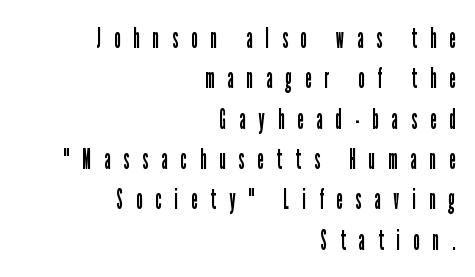
Q: Is the text bold? A: No.
Q: Is the text italic (slanted)? A: No, it is upright.
Q: Is the typeface a serif or a sans-serif typeface? A: Sans-serif.
Q: Is the text underlined? A: No.
Q: How is the paragraph aligned? A: Right-aligned.
Q: Is the spacing between letters normal or unusually wide? A: Unusually wide.
Q: Is the spacing between lines tight, normal or loose? A: Normal.
Q: Width (condensed, normal, or wide)? A: Condensed.
Q: Stroke contrast? A: Low.
Q: x-height? A: Medium.
Q: Monospaced? A: No.
